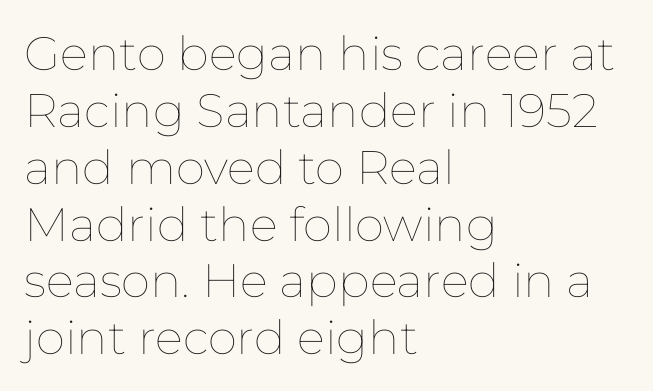
The image shows 47 px thin type, upright; set left-aligned, line spacing 1.21x, normal letter spacing, not underlined; low stroke contrast and a medium x-height.
